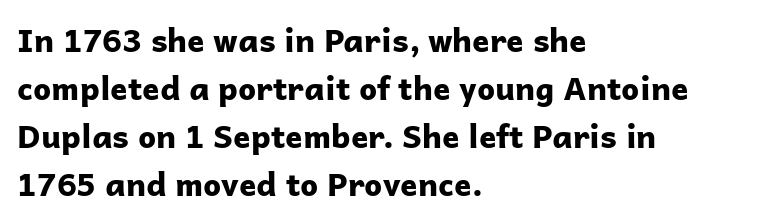
Q: Is the text bold? A: Yes.
Q: Is the text italic (slanted)? A: No, it is upright.
Q: Is the typeface a serif or a sans-serif typeface? A: Sans-serif.
Q: Is the text underlined? A: No.
Q: How is the paragraph aligned? A: Left-aligned.
Q: Is the spacing between letters normal or unusually wide? A: Normal.
Q: Is the spacing between lines tight, normal or loose? A: Normal.
Q: Width (condensed, normal, or wide)? A: Normal.
Q: Stroke contrast? A: Low.
Q: x-height? A: Medium.
Q: Monospaced? A: No.
